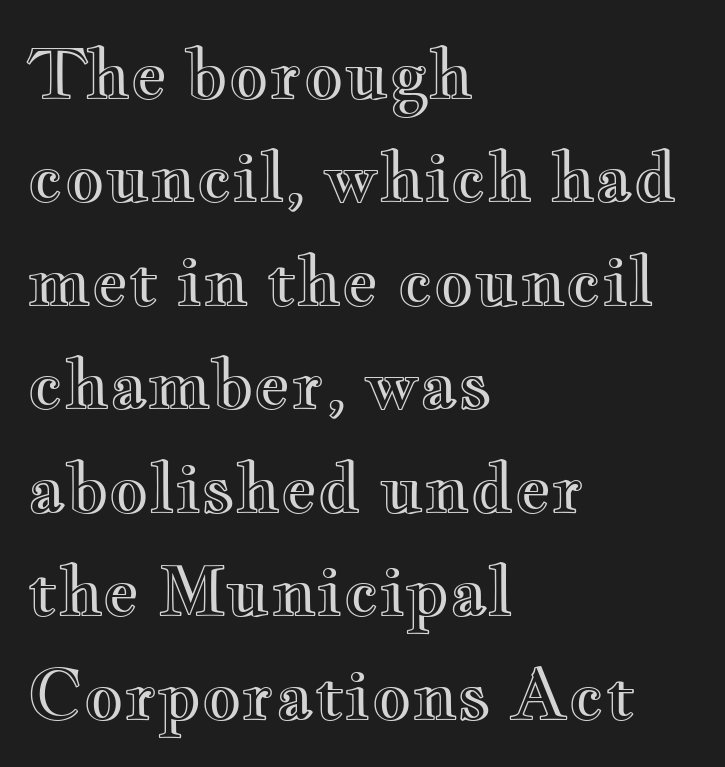
The image shows 69 px wide type, upright; set left-aligned, normal line spacing (1.5x), normal letter spacing, not underlined; a small x-height.
